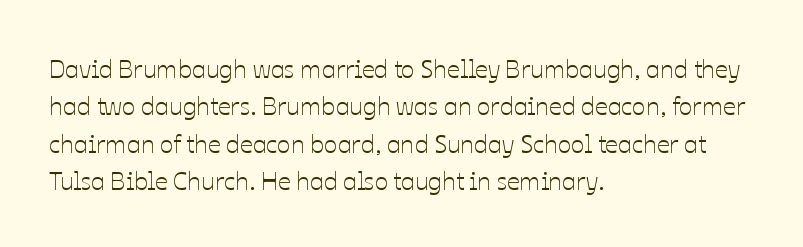
The image shows 25 px text type, upright; set left-aligned, normal line spacing (1.5x), normal letter spacing, not underlined.
